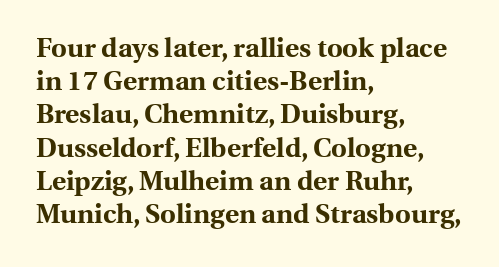
{"italic": "no", "bold": "yes", "underline": "no", "align": "left", "line_spacing_ratio": 1.23, "letter_spacing": "normal", "letter_spacing_em": 0.0, "glyph_px": 27}
